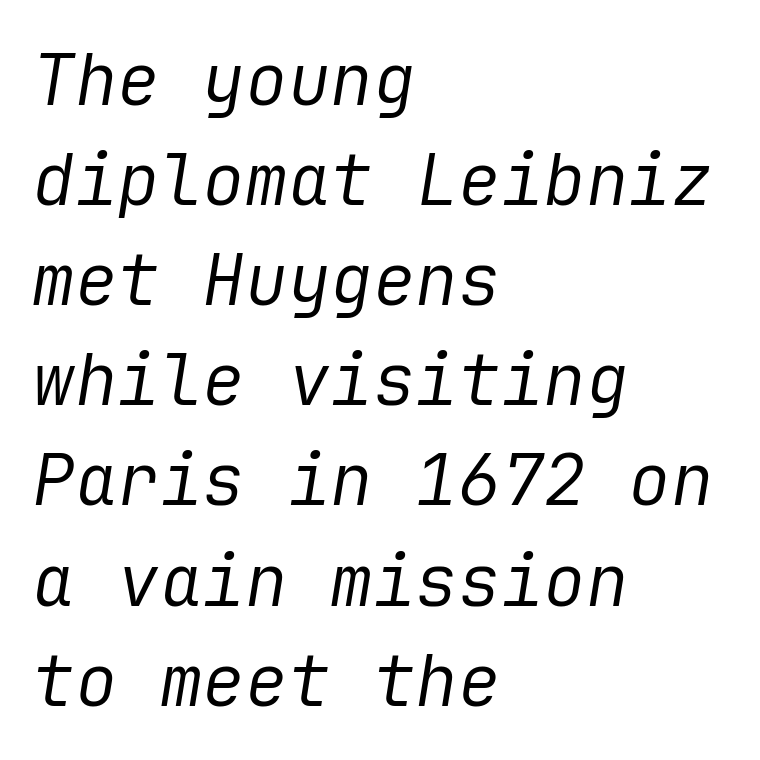
{"italic": "yes", "lean": "right", "slant_degrees": 9, "bold": "no", "weight": "regular", "width": "normal", "stroke_contrast": "low", "x_height": "medium", "underline": "no", "align": "left", "line_spacing": "normal", "line_spacing_ratio": 1.41, "letter_spacing": "normal", "letter_spacing_em": 0.0, "glyph_px": 71}
